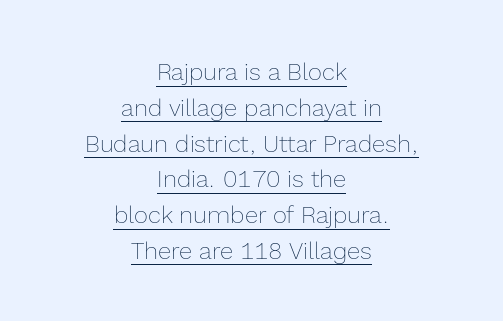
The image shows 24 px text type, upright; set centered, normal line spacing (1.49x), normal letter spacing, underlined.
